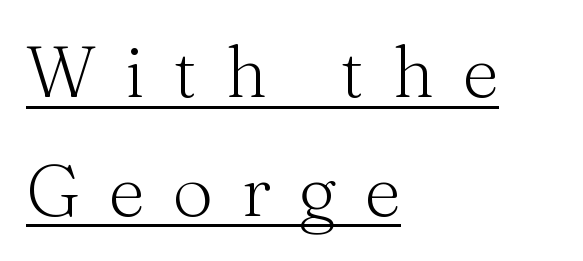
If you drew a ruler down the left edge, every line would touch it. This rendering widens character spacing well past its baseline value. Vertical strokes here are truly vertical. The face used here is proportionally spaced, like ordinary book or web type.
